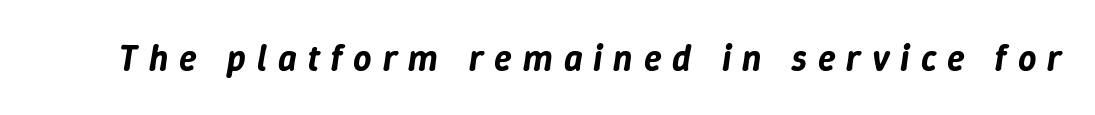
Q: Is the text italic (slanted)? A: Yes, it leans right by about 9 degrees.
Q: Is the text underlined? A: No.
Q: Is the spacing between letters normal or unusually wide? A: Unusually wide.
Q: Width (condensed, normal, or wide)? A: Normal.
Q: Stroke contrast? A: Low.
Q: x-height? A: Medium.
Q: Monospaced? A: No.
